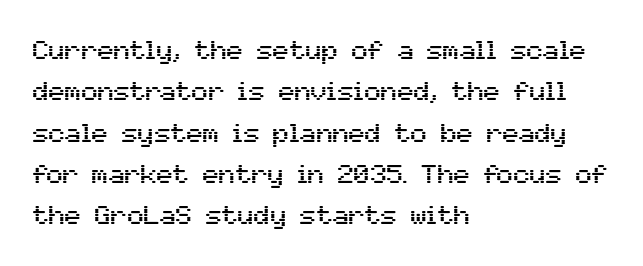
Successive baselines arrive at the customary interval. Short and long lines alike share a common starting point at left. Italic: no, the glyphs are upright roman. Short note: letters normally spaced. Quick note: underline off.
